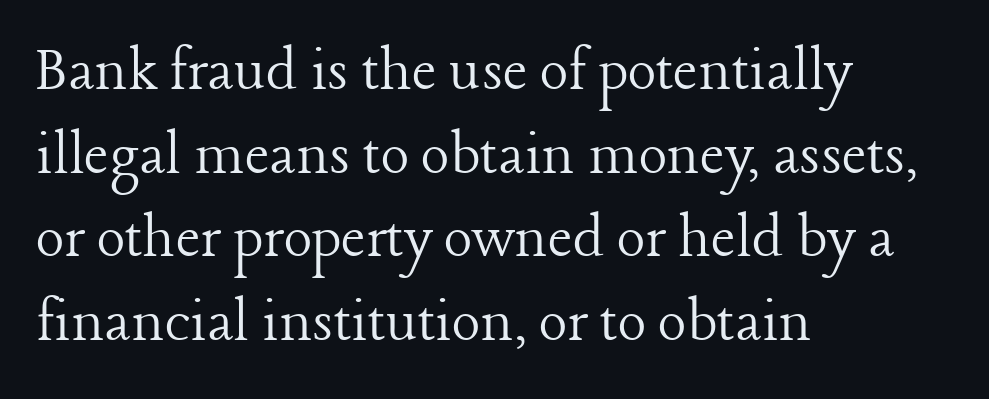
Q: Is the text bold? A: No.
Q: Is the text italic (slanted)? A: No, it is upright.
Q: Is the typeface a serif or a sans-serif typeface? A: Serif.
Q: Is the text underlined? A: No.
Q: How is the paragraph aligned? A: Left-aligned.
Q: Is the spacing between letters normal or unusually wide? A: Normal.
Q: Is the spacing between lines tight, normal or loose? A: Normal.
Q: Width (condensed, normal, or wide)? A: Normal.
Q: Stroke contrast? A: Low.
Q: x-height? A: Medium.
Q: Monospaced? A: No.
